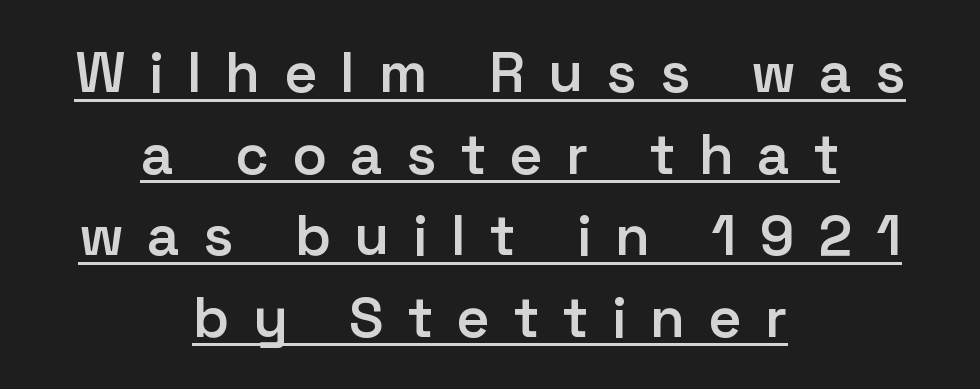
Q: Is the text bold? A: Semi-bold.
Q: Is the text italic (slanted)? A: No, it is upright.
Q: Is the typeface a serif or a sans-serif typeface? A: Sans-serif.
Q: Is the text underlined? A: Yes.
Q: How is the paragraph aligned? A: Centered.
Q: Is the spacing between letters normal or unusually wide? A: Unusually wide.
Q: Is the spacing between lines tight, normal or loose? A: Normal.
Q: Width (condensed, normal, or wide)? A: Normal.
Q: Stroke contrast? A: Low.
Q: x-height? A: Medium.
Q: Monospaced? A: No.
